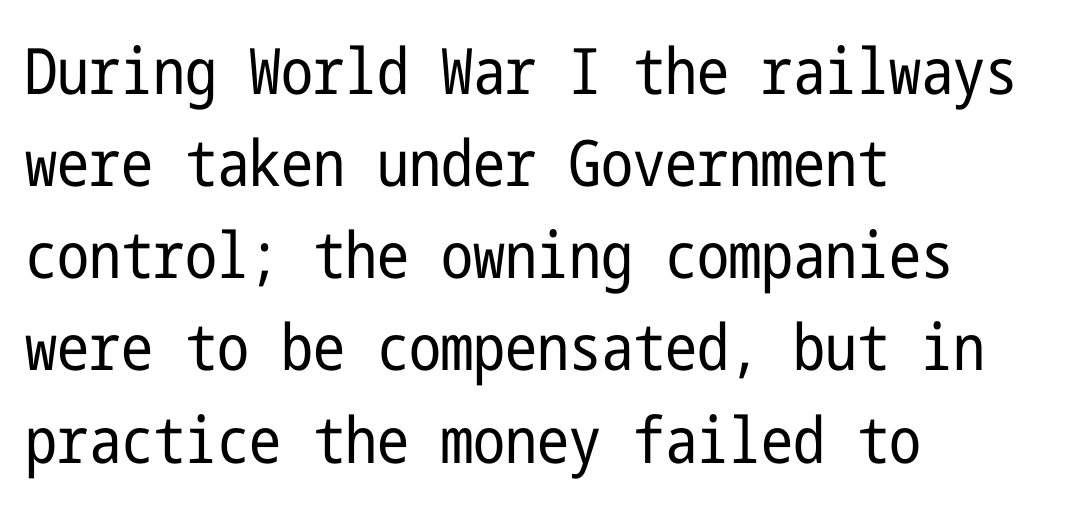
Successive baselines arrive at the customary interval. Compared with a typical body face, this is equally light or lighter still. Students, note that the glyphs here touch the page at normal intervals. A roman cut, with each character standing at attention. If you drew a ruler down the left edge, every line would touch it.
